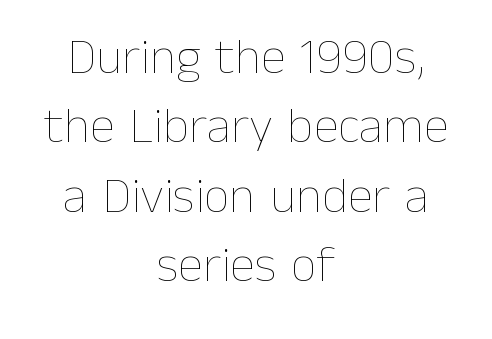
Ascenders rise straight up at ninety degrees. Looks like regular typesetting: each glyph gets only the width it needs. Nobody drew a line under any word here. Horizontal alignment here is central, giving a formal, balanced look. The rows are spaced the way most documents space them. Default kerning and tracking; the words read as compact shapes.
